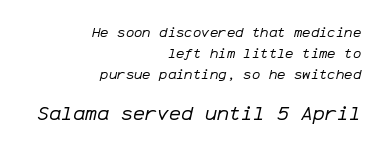
{"italic": "yes", "lean": "right", "slant_degrees": 12, "bold": "no", "underline": "no", "align": "right", "line_spacing": "normal", "line_spacing_ratio": 1.49, "letter_spacing": "normal", "letter_spacing_em": 0.0, "larger_block": "second", "size_ratio": 1.43, "glyph_px": 20}
